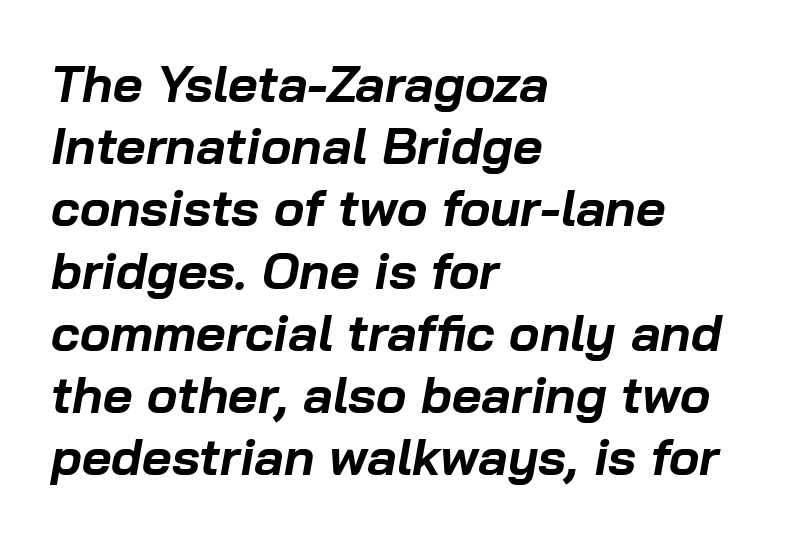
{"italic": "yes", "lean": "right", "slant_degrees": 10, "bold": "yes", "weight": "bold", "width": "normal", "stroke_contrast": "low", "x_height": "medium", "monospaced": "no", "underline": "no", "align": "left", "line_spacing_ratio": 1.22, "letter_spacing": "normal", "letter_spacing_em": 0.0, "glyph_px": 51}
